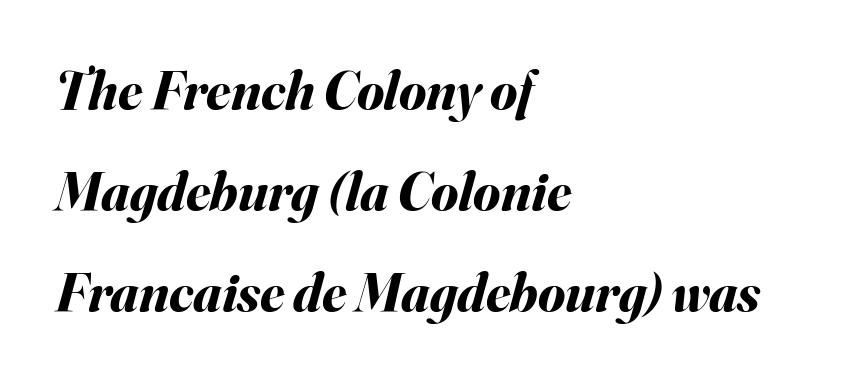
The image shows 55 px bold type, italic (leaning right); set left-aligned, line spacing 1.84x, normal letter spacing, not underlined; medium stroke contrast and a small x-height.
